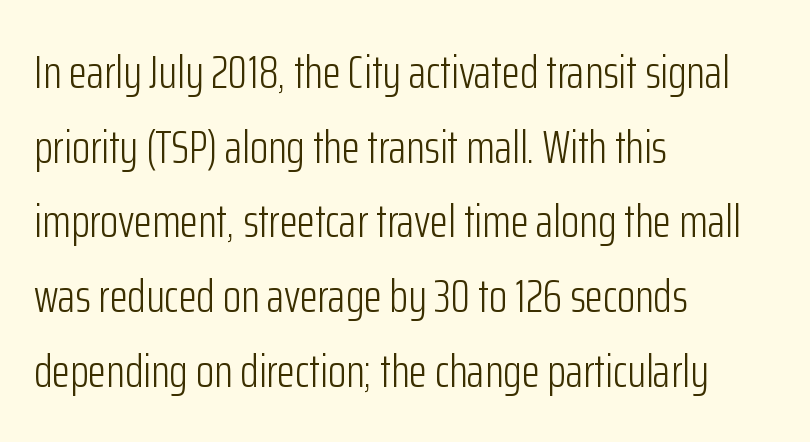
The image shows 47 px light, condensed sans-serif type, upright; set left-aligned, normal line spacing (1.59x), normal letter spacing, not underlined; low stroke contrast and a medium x-height.
